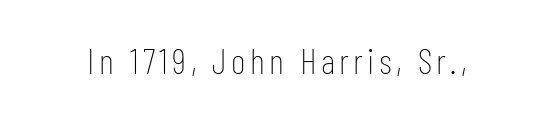
Only glyphs here, with clear space below each row. Posture: straight, roman, zero tilt. The typeface chosen for these lines omits serifs. These lines are rendered in a variable-pitch font. Weight: regular or lighter.
